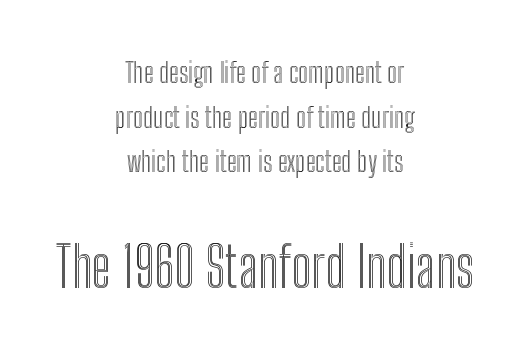
Q: Is the text italic (slanted)? A: No, it is upright.
Q: Is the text underlined? A: No.
Q: How is the paragraph aligned? A: Centered.
Q: Is the spacing between letters normal or unusually wide? A: Normal.
Q: Is the spacing between lines tight, normal or loose? A: Normal.
Q: Which block of text is set in a larger size, the first (top) or the second (bottom)? A: The second (bottom) one.
Q: Width (condensed, normal, or wide)? A: Condensed.
Q: x-height? A: Medium.
Q: Monospaced? A: No.
